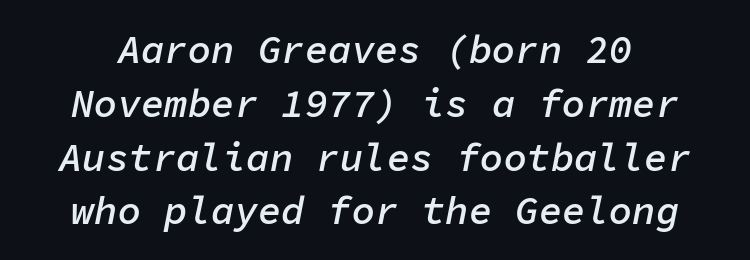
Q: Is the text bold? A: Semi-bold.
Q: Is the text italic (slanted)? A: Yes, it leans right by about 11 degrees.
Q: Is the text underlined? A: No.
Q: Is the spacing between letters normal or unusually wide? A: Normal.
Q: Is the spacing between lines tight, normal or loose? A: Normal.
Q: Width (condensed, normal, or wide)? A: Normal.
Q: Stroke contrast? A: Low.
Q: x-height? A: Medium.
Q: Monospaced? A: Yes.
